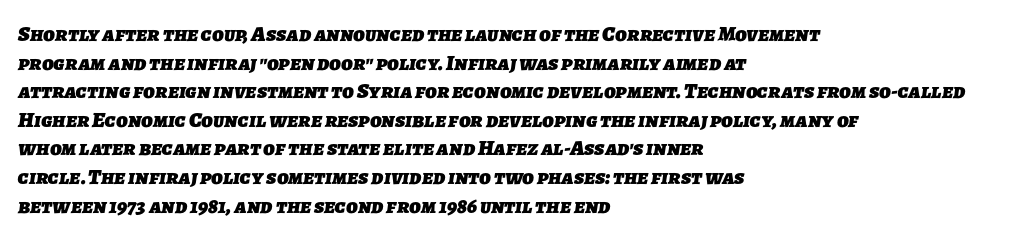
{"bold": "yes", "underline": "no", "align": "left", "line_spacing": "normal", "line_spacing_ratio": 1.3, "letter_spacing": "normal", "letter_spacing_em": 0.0, "glyph_px": 22}
